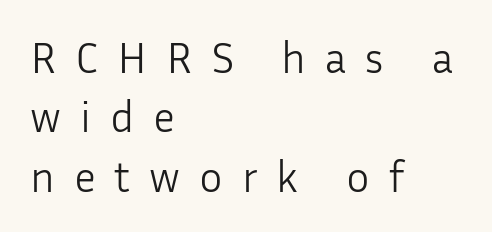
Q: Is the text bold? A: No.
Q: Is the text italic (slanted)? A: No, it is upright.
Q: Is the typeface a serif or a sans-serif typeface? A: Sans-serif.
Q: Is the text underlined? A: No.
Q: How is the paragraph aligned? A: Left-aligned.
Q: Is the spacing between letters normal or unusually wide? A: Unusually wide.
Q: Is the spacing between lines tight, normal or loose? A: Normal.
Q: Width (condensed, normal, or wide)? A: Normal.
Q: Stroke contrast? A: Low.
Q: x-height? A: Medium.
Q: Monospaced? A: No.
